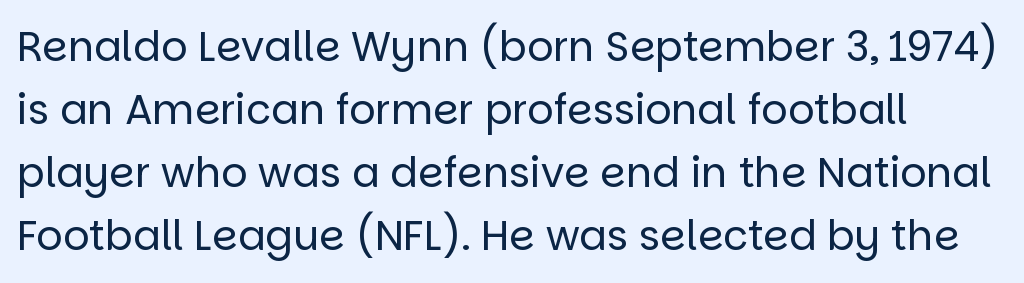
The image shows 41 px regular-weight sans-serif type, upright; set left-aligned, normal line spacing (1.54x), normal letter spacing, not underlined; low stroke contrast and a large x-height.
